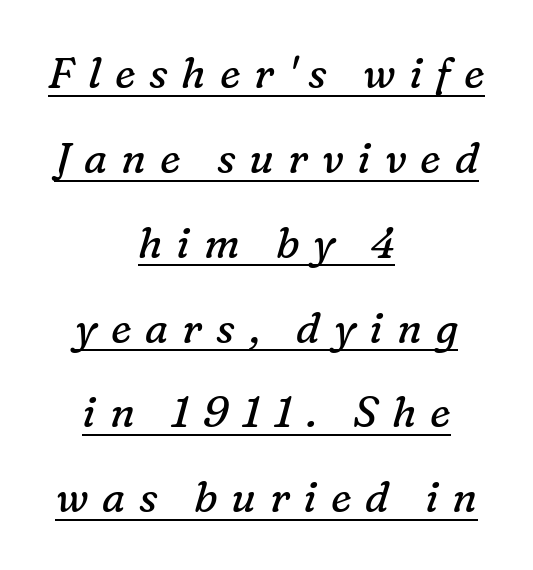
If you folded the block vertically in half, each line would mirror itself in length. An italicized treatment has been applied to the whole sample. Loosely led — the rows are spread out. A light-to-regular cut is what we see here. Characters follow at a spacing far wider than the type designer built in. These characters rest on top of a visible drawn line.
